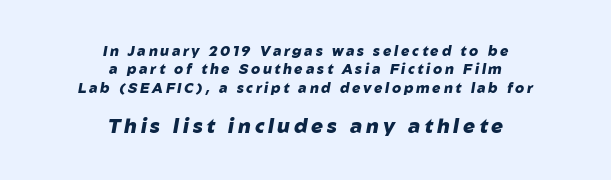
Q: Is the text bold? A: Yes.
Q: Is the text italic (slanted)? A: Yes, it leans right by about 10 degrees.
Q: Is the text underlined? A: No.
Q: How is the paragraph aligned? A: Centered.
Q: Is the spacing between lines tight, normal or loose? A: Normal.
Q: Which block of text is set in a larger size, the first (top) or the second (bottom)? A: The second (bottom) one.
